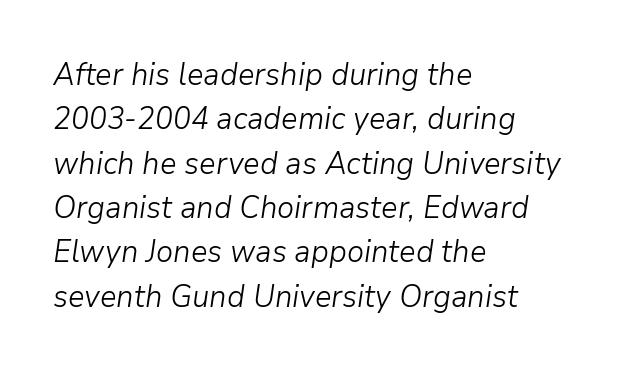
Q: Is the text bold? A: No.
Q: Is the text italic (slanted)? A: Yes, it leans right by about 9 degrees.
Q: Is the text underlined? A: No.
Q: How is the paragraph aligned? A: Left-aligned.
Q: Is the spacing between letters normal or unusually wide? A: Normal.
Q: Is the spacing between lines tight, normal or loose? A: Normal.
Q: Width (condensed, normal, or wide)? A: Normal.
Q: Stroke contrast? A: Low.
Q: x-height? A: Medium.
Q: Monospaced? A: No.
